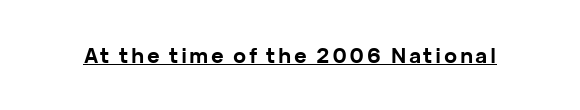
Do the letters lean? They stand straight. Compared with an ordinary text face, these strokes are far heavier — a full bold. Emphasis is given by a line drawn under the lettering.
